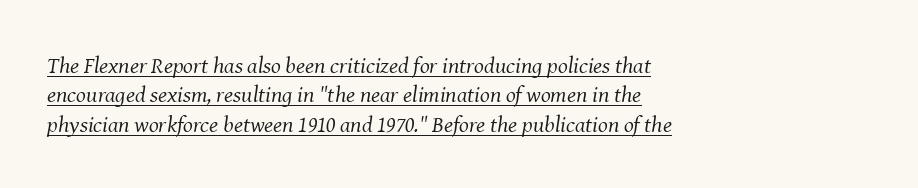
The image shows 23 px text type, italic (leaning right); set left-aligned, normal line spacing (1.28x), normal letter spacing, underlined.
